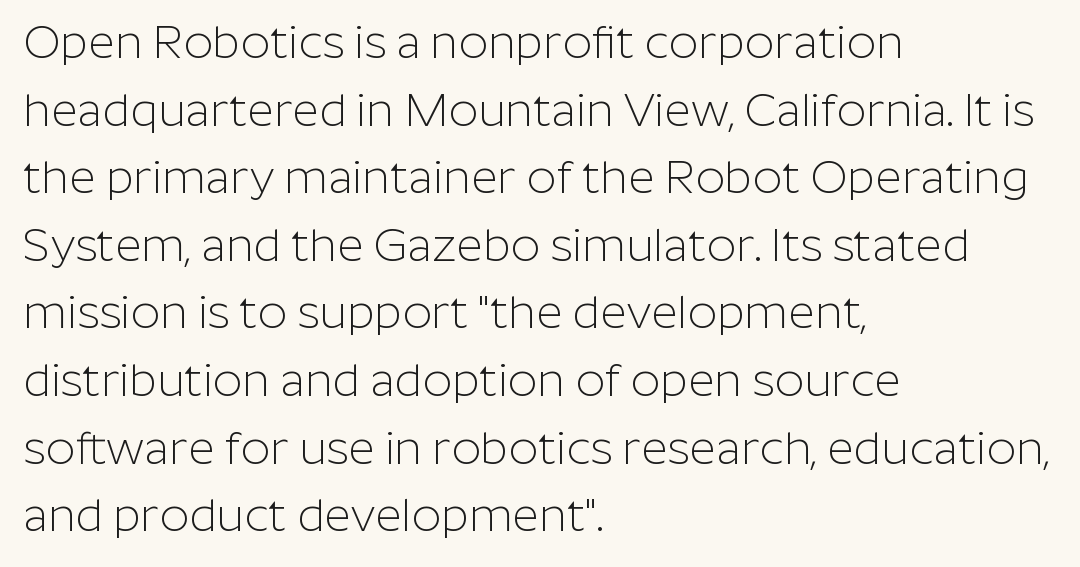
{"serif": "no", "italic": "no", "bold": "no", "weight": "light", "width": "normal", "stroke_contrast": "low", "x_height": "medium", "monospaced": "no", "underline": "no", "align": "left", "line_spacing": "normal", "line_spacing_ratio": 1.47, "letter_spacing": "normal", "letter_spacing_em": 0.0, "glyph_px": 46}
